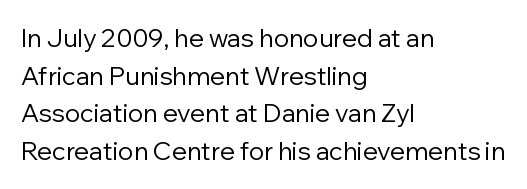
Q: Is the text bold? A: No.
Q: Is the text italic (slanted)? A: No, it is upright.
Q: Is the text underlined? A: No.
Q: How is the paragraph aligned? A: Left-aligned.
Q: Is the spacing between letters normal or unusually wide? A: Normal.
Q: Is the spacing between lines tight, normal or loose? A: Normal.
